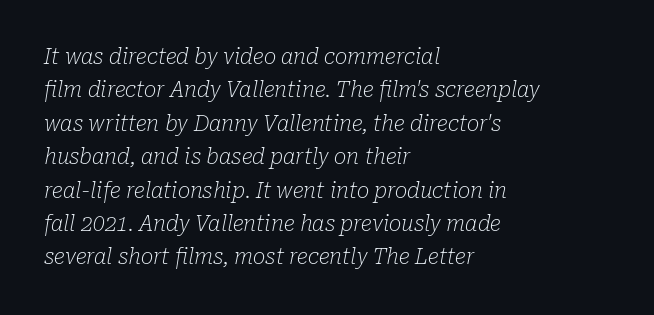
Q: Is the text bold? A: No.
Q: Is the text italic (slanted)? A: Yes, it leans right by about 10 degrees.
Q: Is the text underlined? A: No.
Q: How is the paragraph aligned? A: Left-aligned.
Q: Is the spacing between letters normal or unusually wide? A: Normal.
Q: Is the spacing between lines tight, normal or loose? A: Normal.
